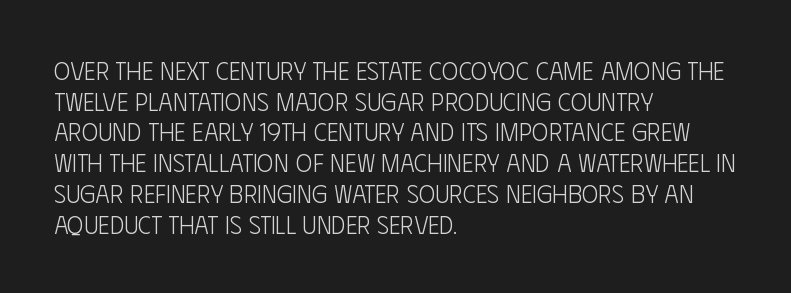
{"italic": "no", "bold": "no", "underline": "no", "align": "left", "line_spacing_ratio": 1.23, "letter_spacing": "normal", "letter_spacing_em": 0.0, "glyph_px": 25}
